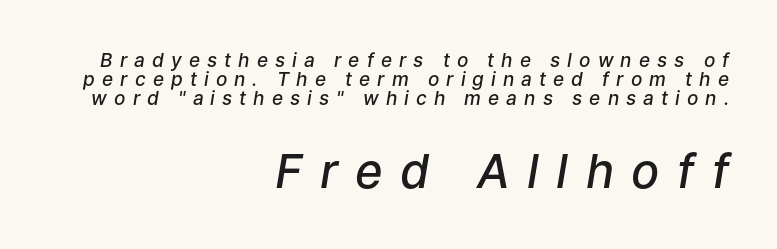
{"italic": "yes", "lean": "right", "slant_degrees": 9, "bold": "semi", "weight": "semibold", "width": "normal", "stroke_contrast": "low", "x_height": "medium", "monospaced": "no", "underline": "no", "align": "right", "line_spacing": "tight", "line_spacing_ratio": 0.99, "letter_spacing": "wide", "letter_spacing_em": 0.37, "larger_block": "second", "size_ratio": 2.47, "glyph_px": 47}
